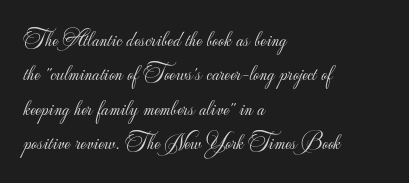
Observe the ordinary spacing: letters are neighbours, not strangers. Only glyphs here, with clear space below each row. Honestly, the row spacing looks completely unremarkable. No letter is thick-stroked: the sample isn't bold.
